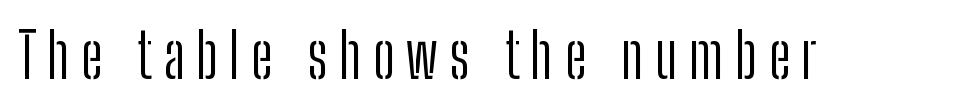
Q: Is the text bold? A: No.
Q: Is the text italic (slanted)? A: No, it is upright.
Q: Is the typeface a serif or a sans-serif typeface? A: Sans-serif.
Q: Is the text underlined? A: No.
Q: Width (condensed, normal, or wide)? A: Condensed.
Q: Stroke contrast? A: Low.
Q: x-height? A: Medium.
Q: Monospaced? A: No.
